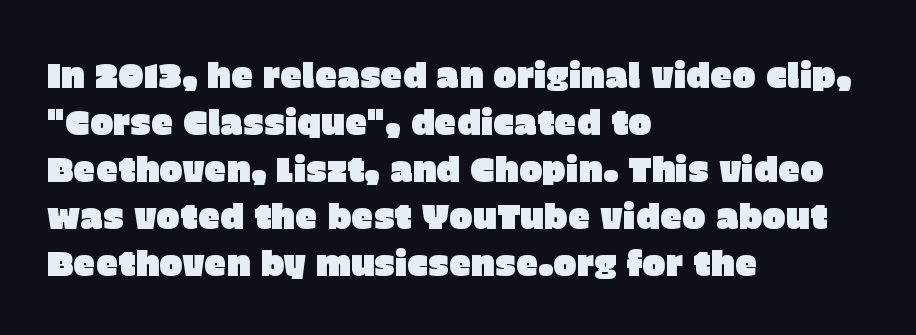
Q: Is the text italic (slanted)? A: No, it is upright.
Q: Is the typeface a serif or a sans-serif typeface? A: Sans-serif.
Q: Is the text underlined? A: No.
Q: How is the paragraph aligned? A: Left-aligned.
Q: Is the spacing between letters normal or unusually wide? A: Normal.
Q: Is the spacing between lines tight, normal or loose? A: Normal.
Q: Width (condensed, normal, or wide)? A: Normal.
Q: Stroke contrast? A: Low.
Q: x-height? A: Large.
Q: Monospaced? A: No.
